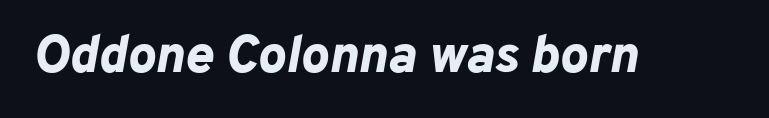
{"italic": "yes", "lean": "right", "slant_degrees": 10, "bold": "yes", "weight": "bold", "width": "normal", "stroke_contrast": "low", "x_height": "medium", "monospaced": "no", "underline": "no", "letter_spacing": "normal", "letter_spacing_em": 0.0, "glyph_px": 53}
